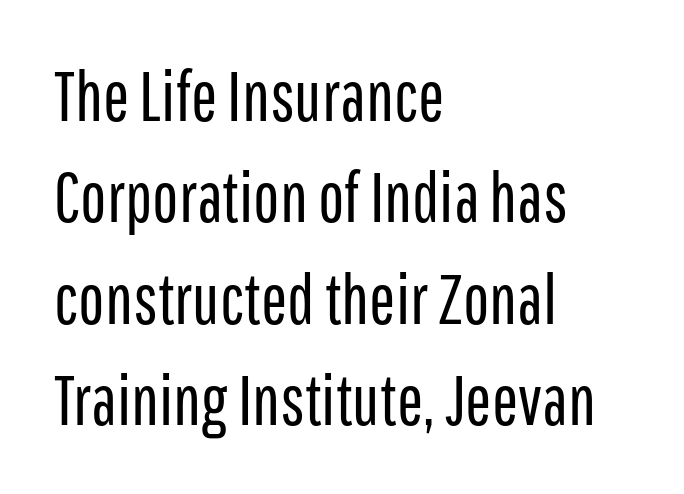
The passage shown is typed in a proportional face where columns would drift. The type sits square on the baseline with zero lean. The line-height multiplier appears to be the usual default. Nobody touched the tracking dial on this one. The area under the type is left untouched. The typesetting does not lean heavy: it is not bold.
